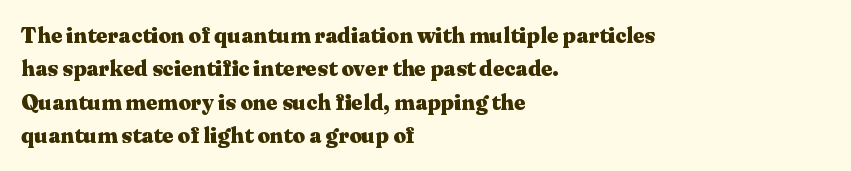
The strip under each line holds only bare page. Between one letter and the next there's only the usual sliver of space. Is there any slant? The stems are plumb. Plenty of ink on the page — the face is bold. Leading matches the norm, producing a regular column.
